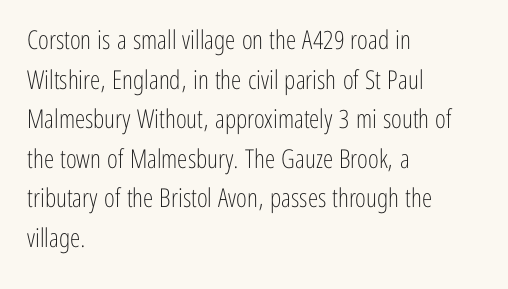
The block of text has a typical density, with ordinary space between rows. The line texture is even and compact thanks to regular tracking. Nothing heavy about these letters — not bold at all. Which margin do the lines hug? The left one — the right edge is uneven.
